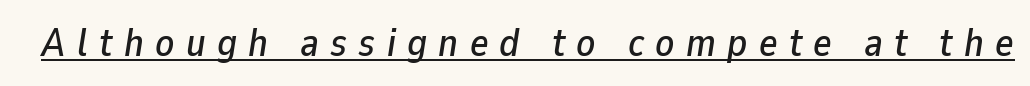
{"italic": "yes", "lean": "right", "slant_degrees": 9, "width": "normal", "stroke_contrast": "low", "x_height": "medium", "monospaced": "no", "underline": "yes", "letter_spacing": "wide", "letter_spacing_em": 0.29, "glyph_px": 39}
